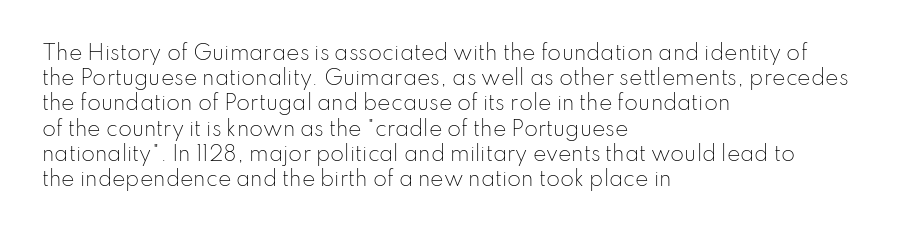
{"italic": "no", "bold": "no", "underline": "no", "align": "left", "line_spacing": "normal", "line_spacing_ratio": 1.26, "letter_spacing": "normal", "letter_spacing_em": 0.0, "glyph_px": 20}
